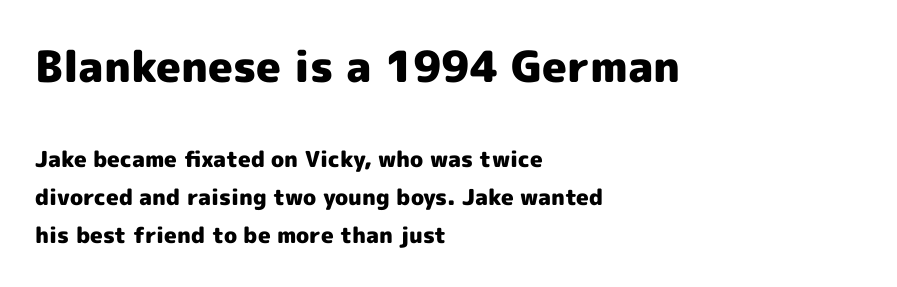
The image shows 43 px heavy sans-serif type, upright; set left-aligned, line spacing 1.72x, normal letter spacing, not underlined; the first (top) block is 1.95x larger; a medium x-height.
